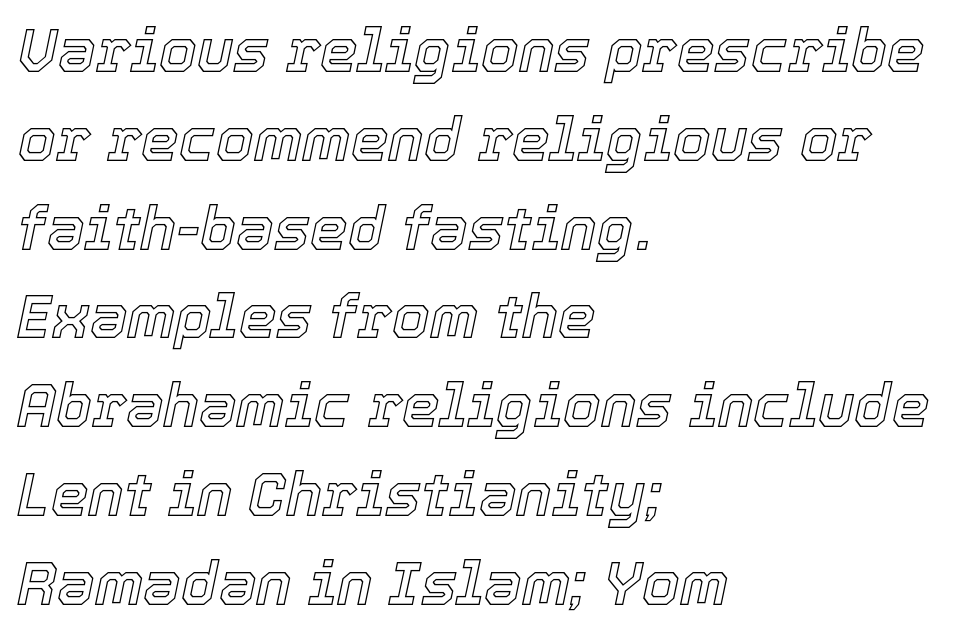
Q: Is the text italic (slanted)? A: Yes, it leans right by about 12 degrees.
Q: Is the text underlined? A: No.
Q: How is the paragraph aligned? A: Left-aligned.
Q: Is the spacing between letters normal or unusually wide? A: Normal.
Q: Is the spacing between lines tight, normal or loose? A: Normal.
Q: Width (condensed, normal, or wide)? A: Normal.
Q: x-height? A: Medium.
Q: Monospaced? A: No.
